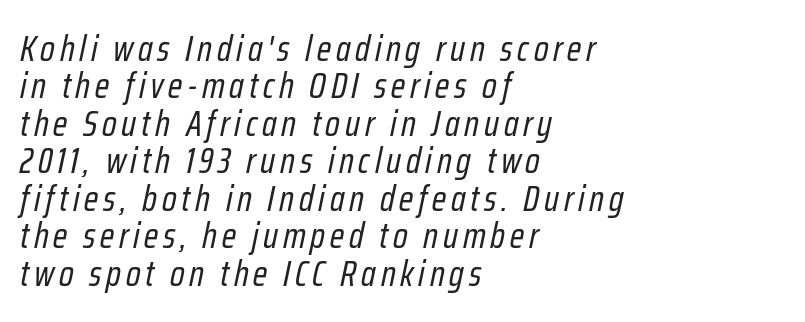
The image shows 36 px regular-weight, condensed type, italic (leaning right); set left-aligned, tight line spacing (1.04x), not underlined; low stroke contrast and a medium x-height.
